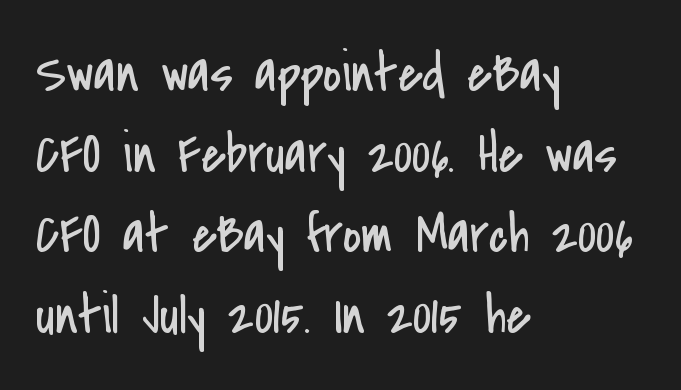
Q: Is the text bold? A: No.
Q: Is the text italic (slanted)? A: No, it is upright.
Q: Is the typeface a serif or a sans-serif typeface? A: Sans-serif.
Q: Is the text underlined? A: No.
Q: How is the paragraph aligned? A: Left-aligned.
Q: Is the spacing between letters normal or unusually wide? A: Normal.
Q: Is the spacing between lines tight, normal or loose? A: Normal.
Q: Width (condensed, normal, or wide)? A: Condensed.
Q: Stroke contrast? A: Low.
Q: x-height? A: Small.
Q: Monospaced? A: No.
